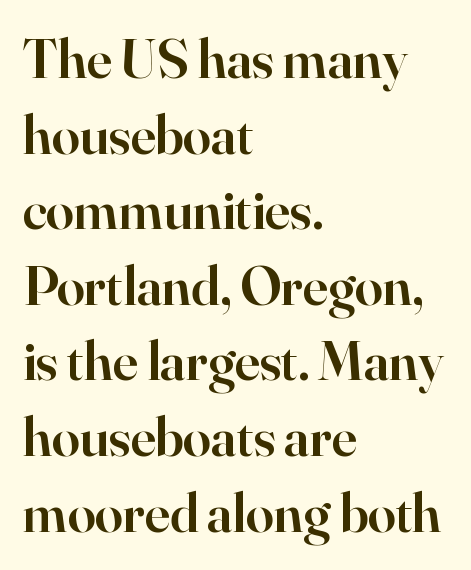
The image shows 56 px semibold serif type, upright; set left-aligned, normal line spacing (1.35x), normal letter spacing, not underlined; high stroke contrast and a small x-height.
